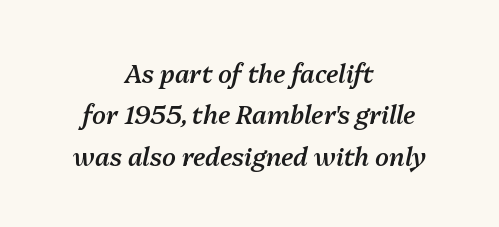
The image shows 25 px text type, italic (leaning right); set centered, normal line spacing (1.66x), normal letter spacing, not underlined.
